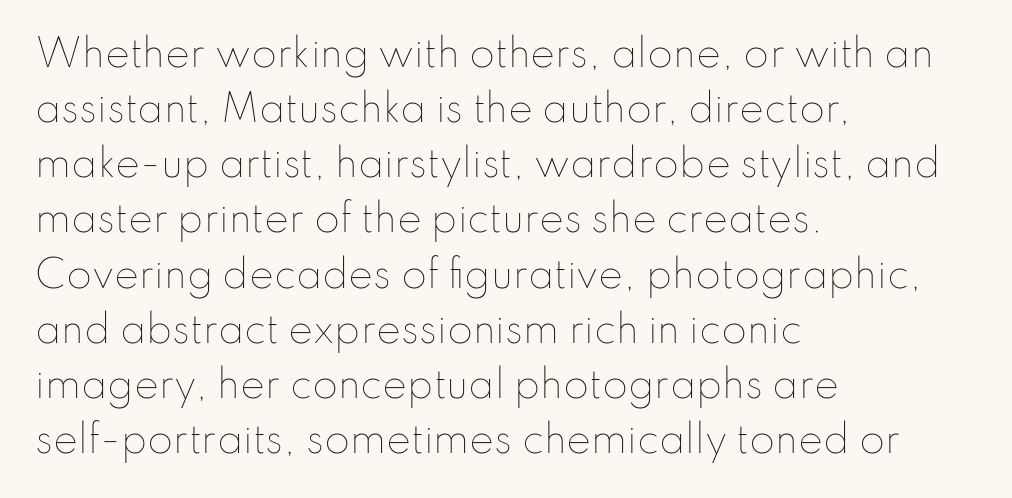
{"italic": "no", "bold": "no", "weight": "thin", "width": "normal", "stroke_contrast": "low", "x_height": "small", "monospaced": "no", "underline": "no", "align": "left", "line_spacing": "normal", "line_spacing_ratio": 1.49, "letter_spacing": "normal", "letter_spacing_em": 0.0, "glyph_px": 37}
